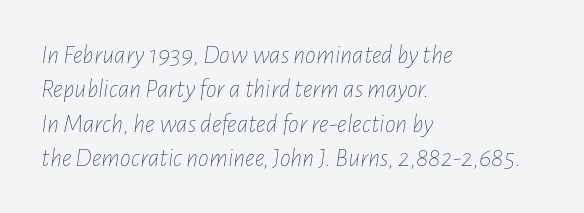
No chunkiness to these letters — they're not bold. Students, observe: this is what conventionally led text looks like. The text carries the slant typical of an italic or oblique font. The compositor pushed each line to the left boundary.
